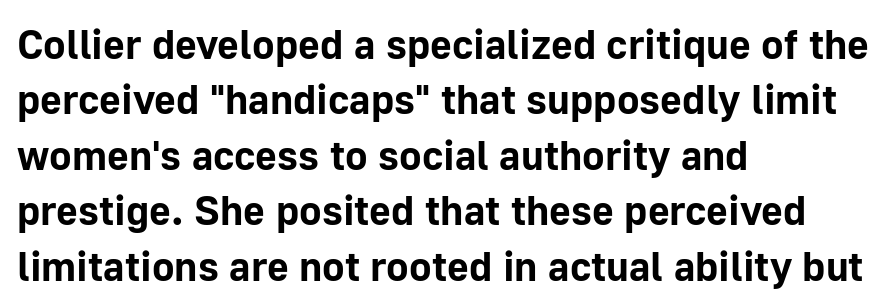
Q: Is the text bold? A: Yes.
Q: Is the text italic (slanted)? A: No, it is upright.
Q: Is the typeface a serif or a sans-serif typeface? A: Sans-serif.
Q: Is the text underlined? A: No.
Q: How is the paragraph aligned? A: Left-aligned.
Q: Is the spacing between letters normal or unusually wide? A: Normal.
Q: Is the spacing between lines tight, normal or loose? A: Normal.
Q: Width (condensed, normal, or wide)? A: Normal.
Q: Stroke contrast? A: Low.
Q: x-height? A: Medium.
Q: Monospaced? A: No.
